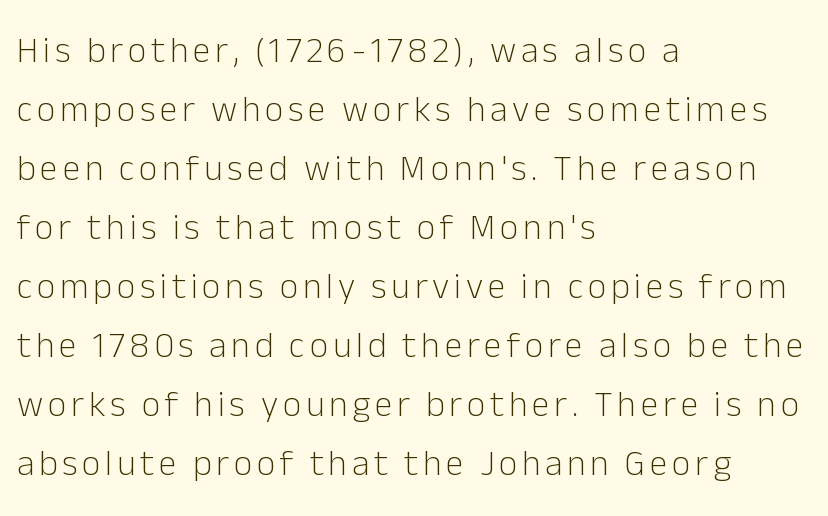
{"serif": "no", "italic": "no", "bold": "no", "weight": "light", "width": "normal", "stroke_contrast": "low", "x_height": "medium", "monospaced": "no", "underline": "no", "align": "left", "line_spacing": "normal", "line_spacing_ratio": 1.64, "glyph_px": 36}
